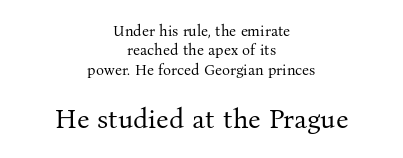
Is there much room between lines? A standard amount, neither cramped nor airy. The gap between lines stays unmarked. The font is comparable to plain body text, perhaps lighter. The tracking reads as untouched default to a designer's eye.
